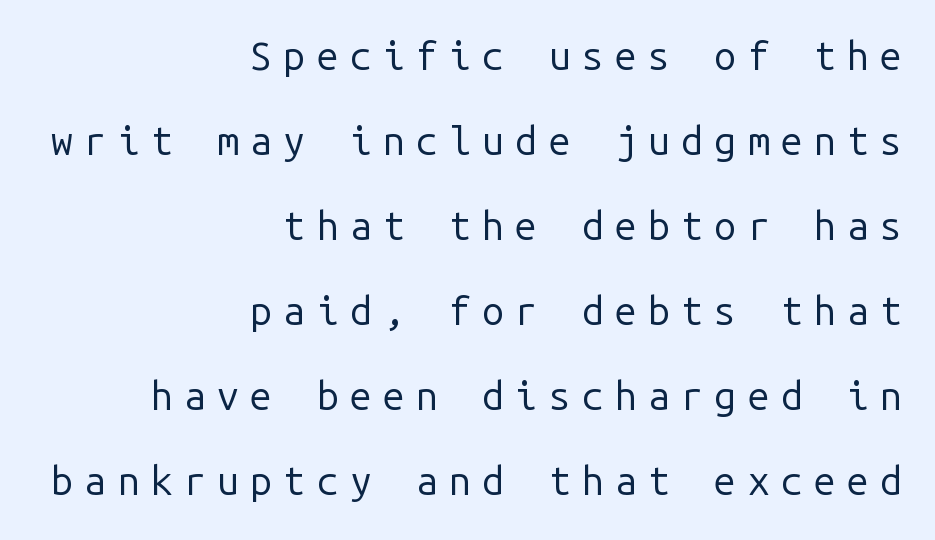
Q: Is the text bold? A: No.
Q: Is the text italic (slanted)? A: No, it is upright.
Q: Is the typeface a serif or a sans-serif typeface? A: Sans-serif.
Q: Is the text underlined? A: No.
Q: How is the paragraph aligned? A: Right-aligned.
Q: Is the spacing between letters normal or unusually wide? A: Unusually wide.
Q: Is the spacing between lines tight, normal or loose? A: Loose.
Q: Width (condensed, normal, or wide)? A: Normal.
Q: Stroke contrast? A: Low.
Q: x-height? A: Medium.
Q: Monospaced? A: Yes.
